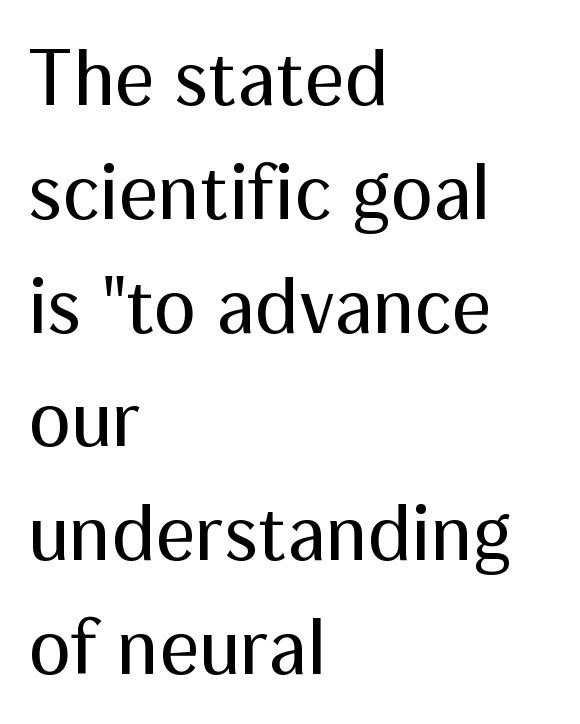
The image shows 79 px regular-weight sans-serif type, upright; set left-aligned, normal line spacing (1.44x), normal letter spacing, not underlined; medium stroke contrast and a medium x-height.
